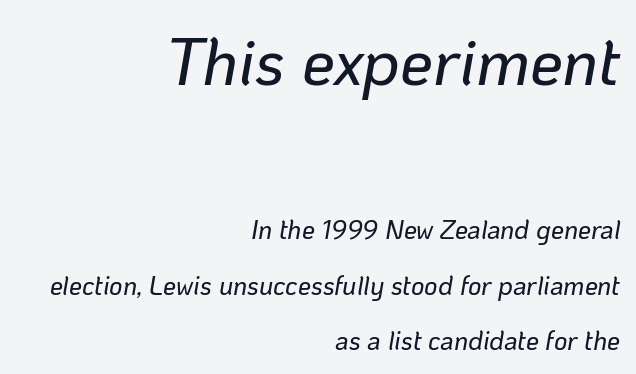
A student would notice the top passage is typeset larger than what follows. Think of a printed novel: that variable character pitch is what you see here. Does the leading feel generous? Absolutely, it's lavish. An italicized treatment has been applied to the whole sample. The letterforms sit shoulder to shoulder at normal distance. Layout note: lines flush right.
